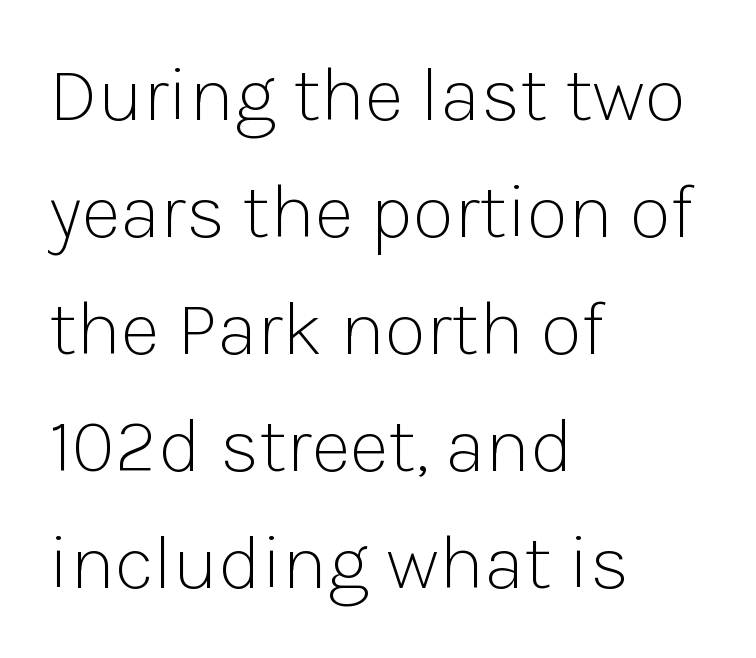
The image shows 77 px light sans-serif type, upright; set left-aligned, normal line spacing (1.52x), normal letter spacing, not underlined; low stroke contrast and a medium x-height.
